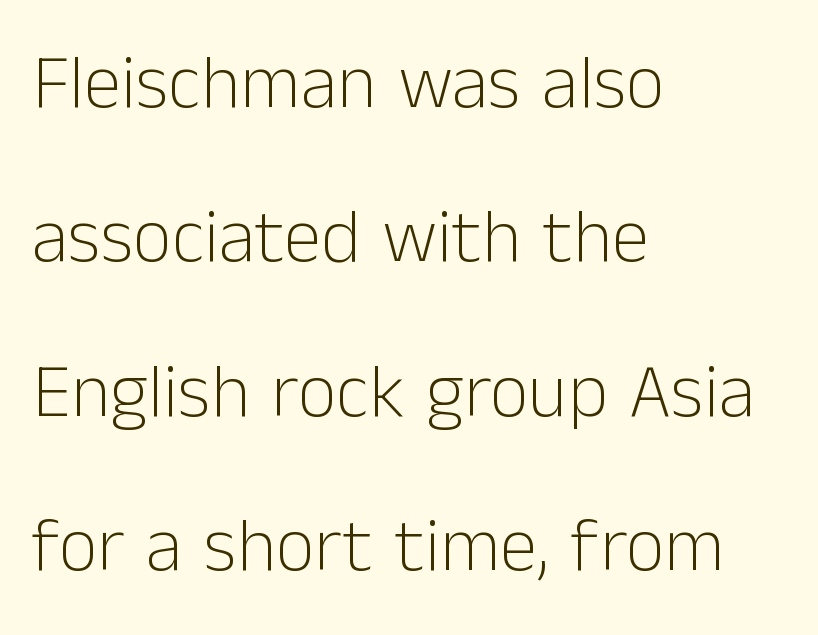
Q: Is the text bold? A: No.
Q: Is the text italic (slanted)? A: No, it is upright.
Q: Is the typeface a serif or a sans-serif typeface? A: Sans-serif.
Q: Is the text underlined? A: No.
Q: How is the paragraph aligned? A: Left-aligned.
Q: Is the spacing between letters normal or unusually wide? A: Normal.
Q: Is the spacing between lines tight, normal or loose? A: Loose.
Q: Width (condensed, normal, or wide)? A: Normal.
Q: Stroke contrast? A: Low.
Q: x-height? A: Medium.
Q: Monospaced? A: No.
